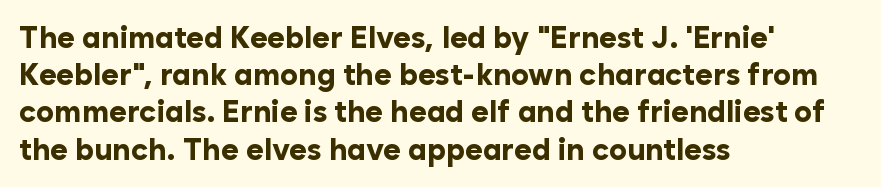
Strong, thick strokes mark this as bold type. You can tell it's not italic because the verticals are truly vertical. Unlike a traditional serif, this face leaves its strokes unadorned. Do the characters align in a grid? No, the font is proportional. Is the letter spacing exaggerated? No — it looks like the ordinary default. Bare-footed words on every line.
